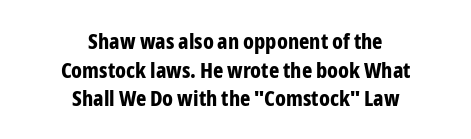
The image shows 22 px bold type, upright; set centered, normal line spacing (1.3x), normal letter spacing, not underlined.
